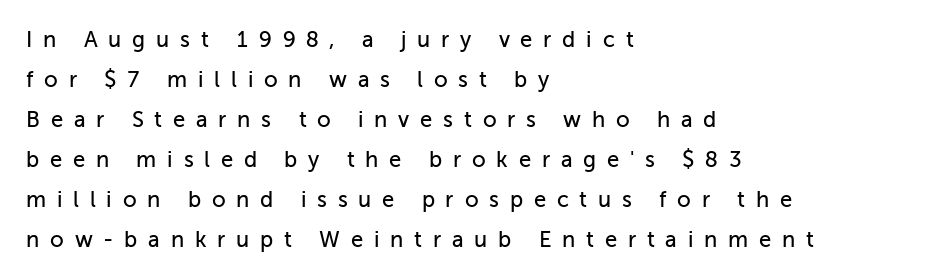
{"italic": "no", "underline": "no", "align": "left", "line_spacing_ratio": 1.82, "letter_spacing": "wide", "letter_spacing_em": 0.49, "glyph_px": 22}
